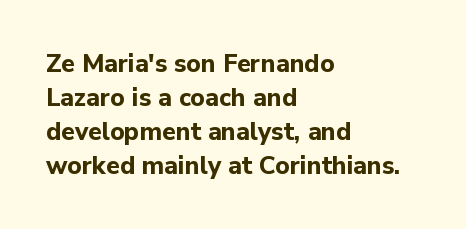
Just letters on the line, the space beneath them empty. No italicization has been applied; the sample stays upright. The rows are spaced the way most documents space them. The glyphs have the mass of a bold cut. Look at the tracking — it's just the regular setting, nothing added. Each line starts at the same left margin while the right side varies.
